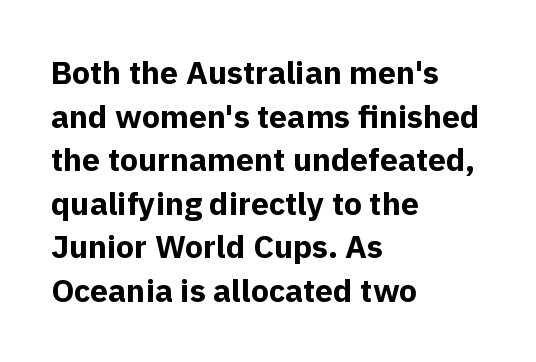
The image shows 32 px bold sans-serif type, upright; set left-aligned, normal line spacing (1.36x), normal letter spacing, not underlined; a medium x-height.
